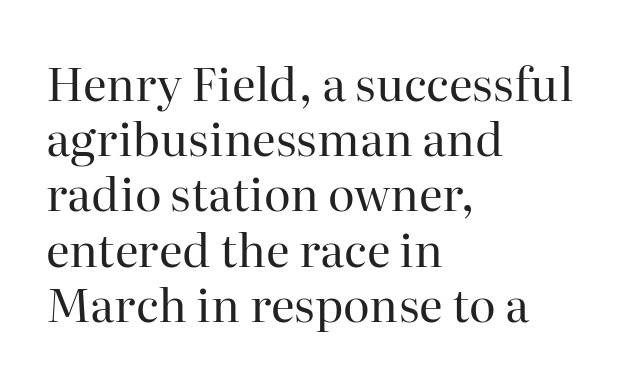
Q: Is the text bold? A: No.
Q: Is the text italic (slanted)? A: No, it is upright.
Q: Is the typeface a serif or a sans-serif typeface? A: Serif.
Q: Is the text underlined? A: No.
Q: How is the paragraph aligned? A: Left-aligned.
Q: Is the spacing between letters normal or unusually wide? A: Normal.
Q: Width (condensed, normal, or wide)? A: Normal.
Q: Stroke contrast? A: High.
Q: x-height? A: Medium.
Q: Monospaced? A: No.
